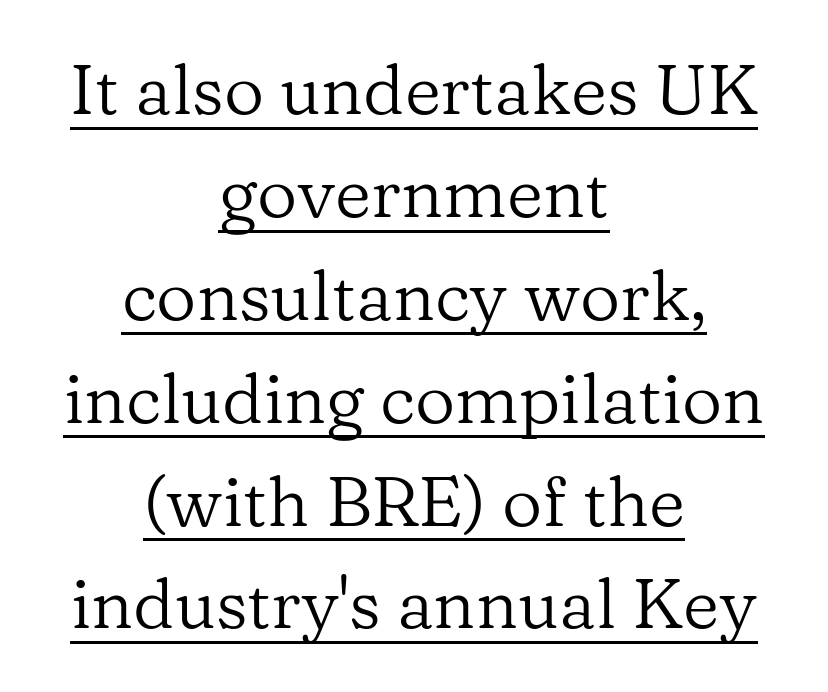
Stems here are at most as thick as an everyday book face. Emphasis is given by a line drawn under the lettering. The face used here is seriffed, in the tradition of book romans. Every stem runs plumb, perpendicular to the baseline. This rendering uses center alignment, leaving both contours irregular but symmetric. Note the varied advance widths — an 'i' is clearly narrower than an 'm'.
